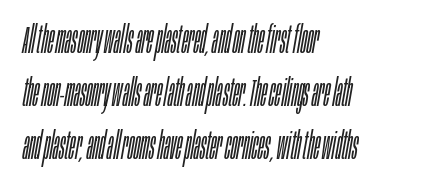
The image shows 37 px light, condensed type, italic (leaning right); set left-aligned, normal line spacing (1.43x), normal letter spacing, not underlined; low stroke contrast and a large x-height.
